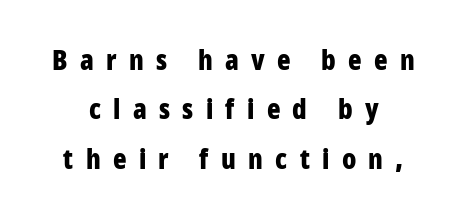
Check the space under the baseline: it is left empty. Observe the absence of serifs on each vertical stroke in this sample. The letters stand straight up with perfectly vertical stems. The strokes are fattened all the way to bold. Is this a fixed-width face? No — the glyphs have proportional, varying widths. Is the letter spacing exaggerated? Yes — the characters are pushed far apart.
